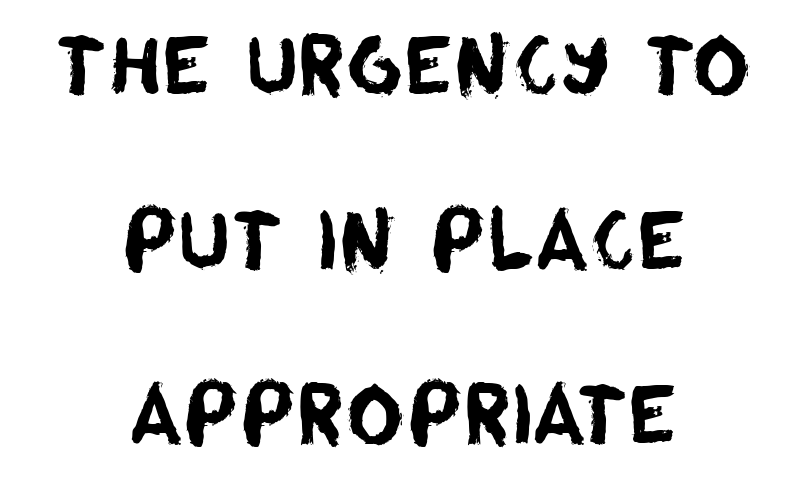
The paragraph has two soft edges and a firm central axis. A typesetter would call this leading open, well beyond the default. Think of a printed novel: that variable character pitch is what you see here. This rendering leaves character spacing at its baseline value. The passage shown is not underscored anywhere.
